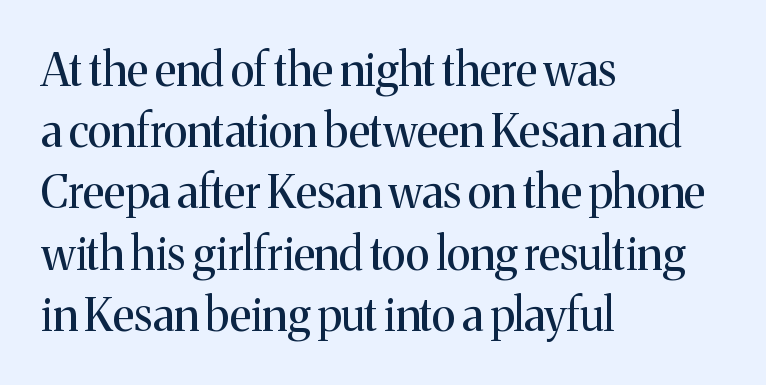
Font category for this specimen: serif. The strip under each line holds only bare page. Do the letters lean? They stand straight. Vertical spacing — default. The letterforms sit at book weight or below.
